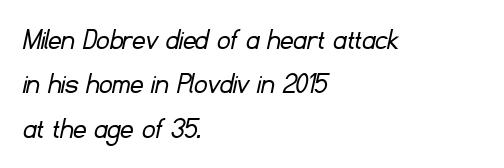
{"serif": "no", "bold": "no", "weight": "light", "width": "normal", "stroke_contrast": "low", "x_height": "small", "monospaced": "no", "underline": "no", "align": "left", "line_spacing": "normal", "line_spacing_ratio": 1.39, "letter_spacing": "normal", "letter_spacing_em": 0.0, "glyph_px": 32}
